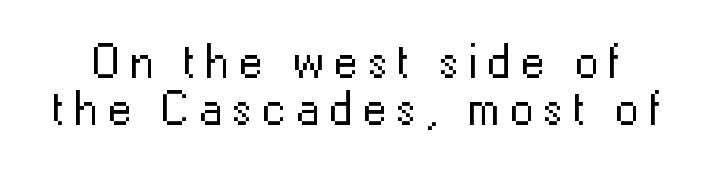
Q: Is the text bold? A: No.
Q: Is the text italic (slanted)? A: No, it is upright.
Q: Is the typeface a serif or a sans-serif typeface? A: Sans-serif.
Q: Is the text underlined? A: No.
Q: Is the spacing between letters normal or unusually wide? A: Unusually wide.
Q: Is the spacing between lines tight, normal or loose? A: Tight.
Q: Width (condensed, normal, or wide)? A: Normal.
Q: Stroke contrast? A: Low.
Q: x-height? A: Medium.
Q: Monospaced? A: No.
